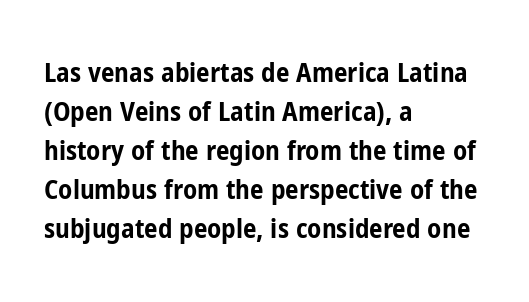
The image shows 27 px bold type, upright; set left-aligned, normal line spacing (1.44x), normal letter spacing, not underlined.
